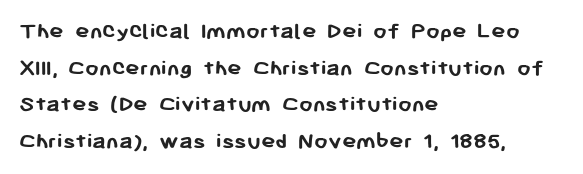
The image shows 24 px bold type, upright; set left-aligned, normal line spacing (1.53x), normal letter spacing, not underlined.
